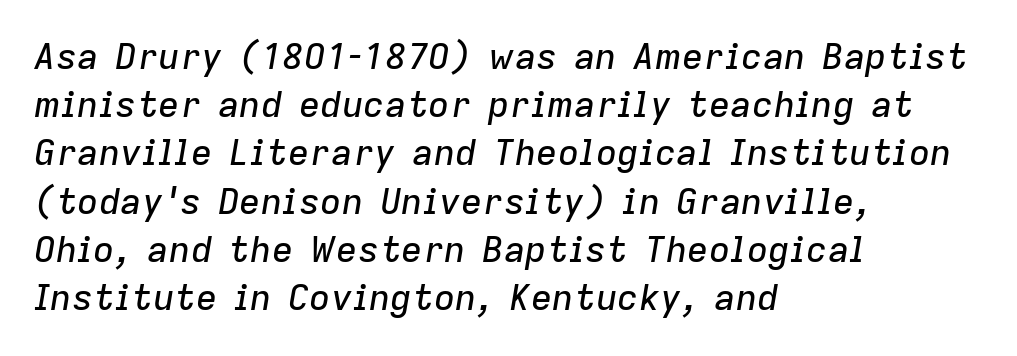
The image shows 36 px text type, italic (leaning right); set left-aligned, normal line spacing (1.34x), normal letter spacing, not underlined; low stroke contrast and a medium x-height.
